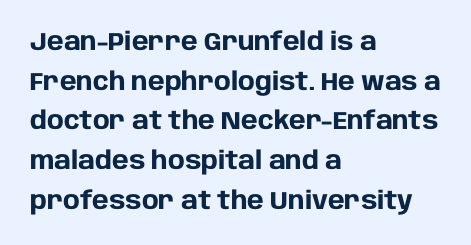
Q: Is the text bold? A: Yes.
Q: Is the text italic (slanted)? A: No, it is upright.
Q: Is the text underlined? A: No.
Q: How is the paragraph aligned? A: Left-aligned.
Q: Is the spacing between letters normal or unusually wide? A: Normal.
Q: Is the spacing between lines tight, normal or loose? A: Normal.
